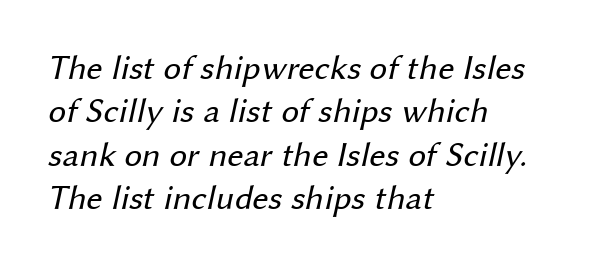
Q: Is the text bold? A: No.
Q: Is the typeface a serif or a sans-serif typeface? A: Sans-serif.
Q: Is the text underlined? A: No.
Q: How is the paragraph aligned? A: Left-aligned.
Q: Is the spacing between letters normal or unusually wide? A: Normal.
Q: Width (condensed, normal, or wide)? A: Normal.
Q: Stroke contrast? A: Medium.
Q: x-height? A: Medium.
Q: Monospaced? A: No.
